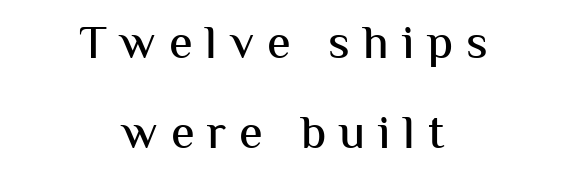
The image shows 48 px sans-serif type, upright; set centered, line spacing 1.88x, unusually wide letter spacing (+0.27 em), not underlined; medium stroke contrast and a medium x-height.
